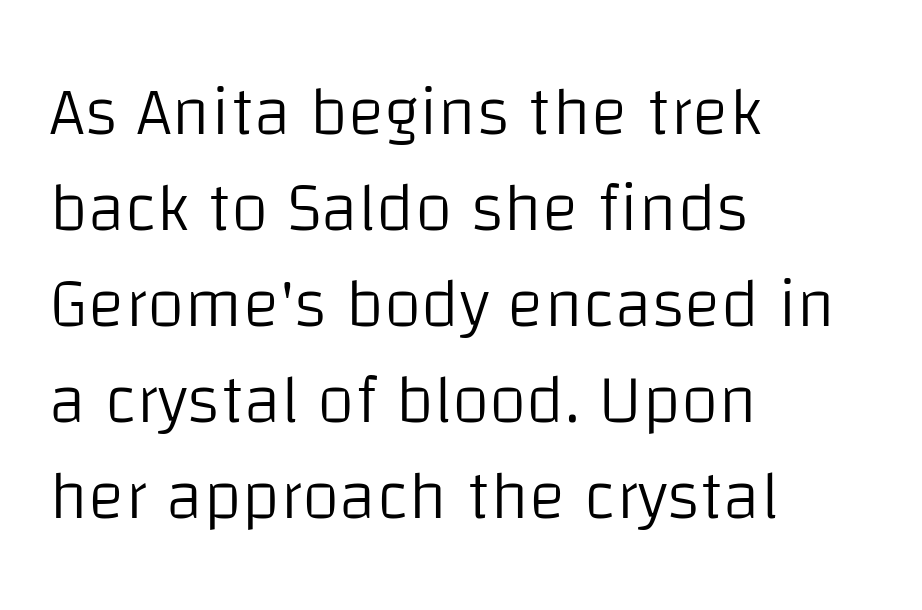
The image shows 69 px light sans-serif type, upright; set left-aligned, normal line spacing (1.39x), normal letter spacing, not underlined; low stroke contrast and a large x-height.
